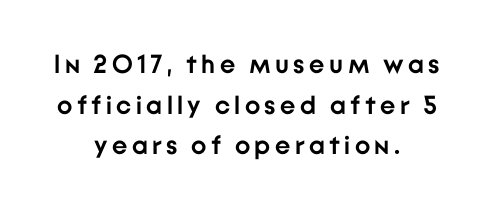
Q: Is the text bold? A: Yes.
Q: Is the text italic (slanted)? A: No, it is upright.
Q: Is the text underlined? A: No.
Q: How is the paragraph aligned? A: Centered.
Q: Is the spacing between lines tight, normal or loose? A: Normal.
